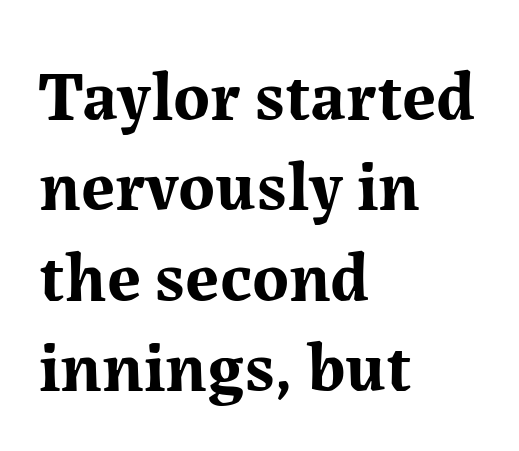
The glyphs in this specimen are seriffed. Horizontally, the lines are justified to the leading edge only. Rows of type keep a routine distance in the vertical direction. The strokes are fattened all the way to bold. Upright lettering throughout. Looks like regular typesetting: each glyph gets only the width it needs.
